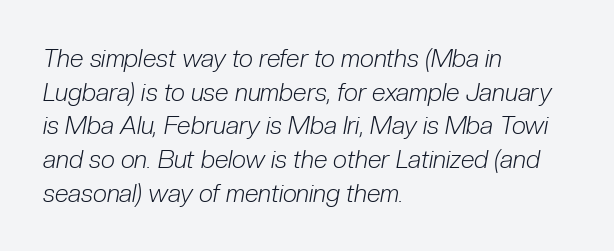
The image shows 25 px text type, italic (leaning right); set left-aligned, normal line spacing (1.35x), normal letter spacing, not underlined.
